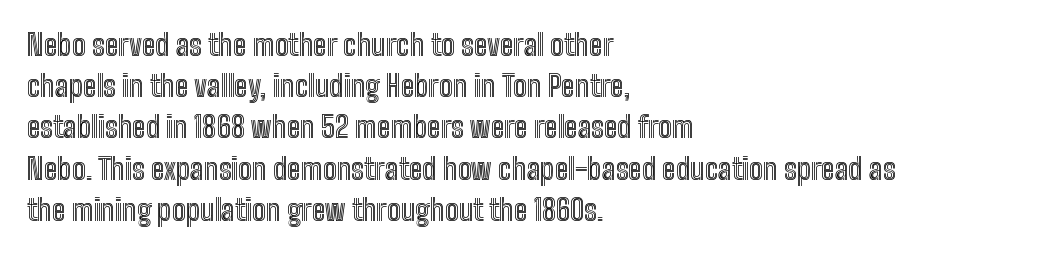
The image shows 29 px condensed type, upright; set left-aligned, normal line spacing (1.42x), normal letter spacing, not underlined; a medium x-height.
